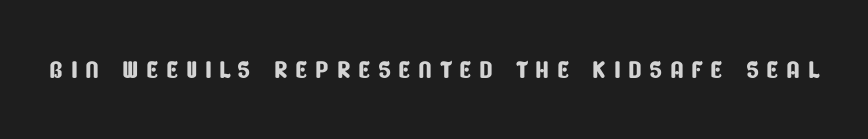
{"serif": "no", "width": "condensed", "stroke_contrast": "low", "x_height": "large", "monospaced": "no", "underline": "no", "letter_spacing": "wide", "letter_spacing_em": 0.21, "glyph_px": 35}
